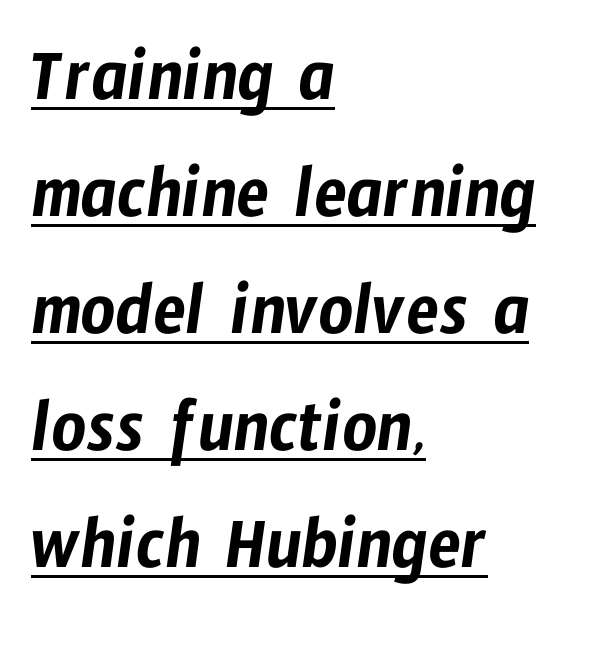
Typeset ragged right — the left edge is the straight one. No extra tracking has been applied to these lines. What kind of face is this? One without serifs — a sans. Looks like regular typesetting: each glyph gets only the width it needs. The designer left line spacing at the default.
